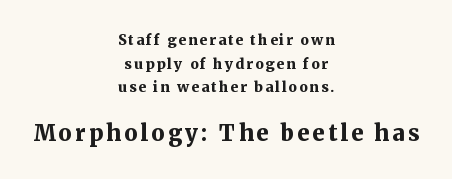
Letters rest on an invisible, unmarked baseline. Which chunk is bigger? The second one — the bottom block dwarfs the top. Teacher's note: observe the equal gaps on both sides — that is centered alignment. Look at the stroke-to-counter ratio: heavy, a bold. Every stem runs plumb, perpendicular to the baseline. Evenly set lines give the paragraph a standard silhouette.
